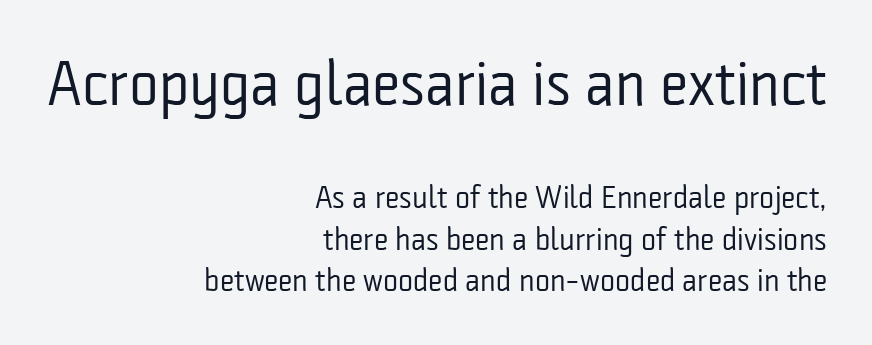
{"serif": "no", "italic": "no", "bold": "no", "weight": "regular", "width": "condensed", "stroke_contrast": "low", "x_height": "medium", "monospaced": "no", "underline": "no", "align": "right", "line_spacing": "normal", "line_spacing_ratio": 1.3, "letter_spacing": "normal", "letter_spacing_em": 0.0, "larger_block": "first", "size_ratio": 1.97, "glyph_px": 63}
